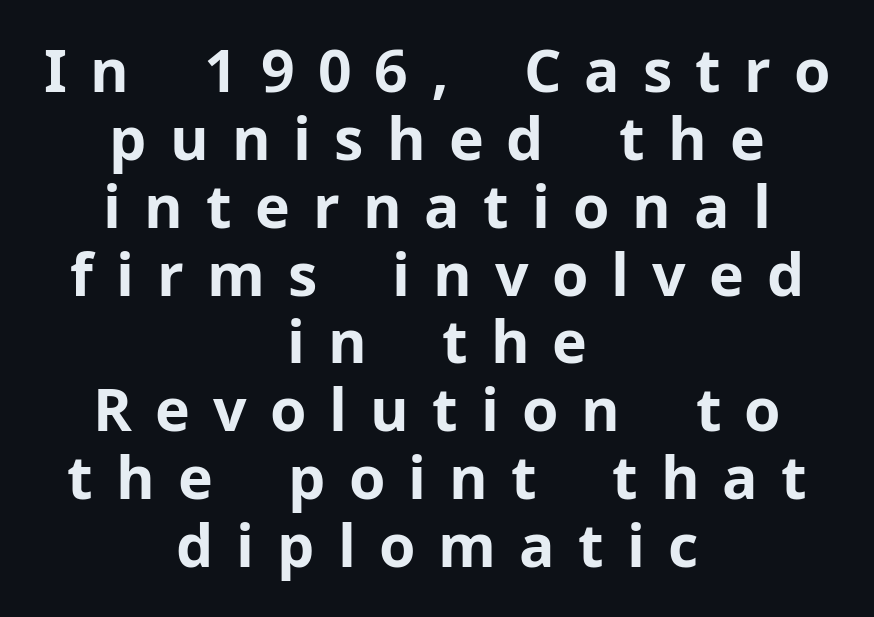
{"serif": "no", "italic": "no", "bold": "yes", "weight": "bold", "width": "normal", "stroke_contrast": "low", "x_height": "medium", "monospaced": "no", "underline": "no", "align": "center", "line_spacing": "tight", "line_spacing_ratio": 1.15, "letter_spacing": "wide", "letter_spacing_em": 0.39, "glyph_px": 59}
